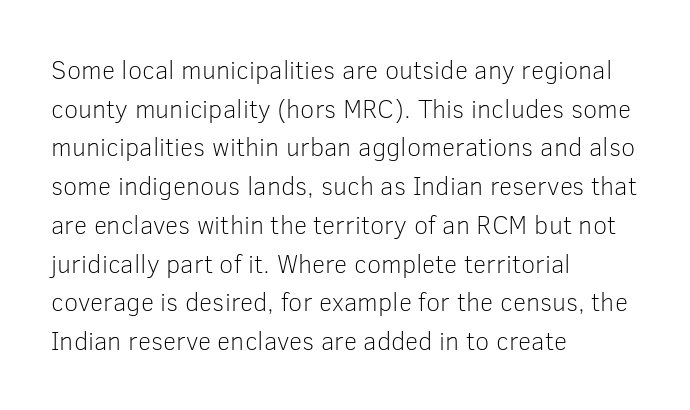
Posture: vertical. The weight tops out at a normal text grade. Words appear dense and cohesive because spacing is normal. If you drew a ruler down the left edge, every line would touch it. Line spacing here is normal. Underline: absent.
